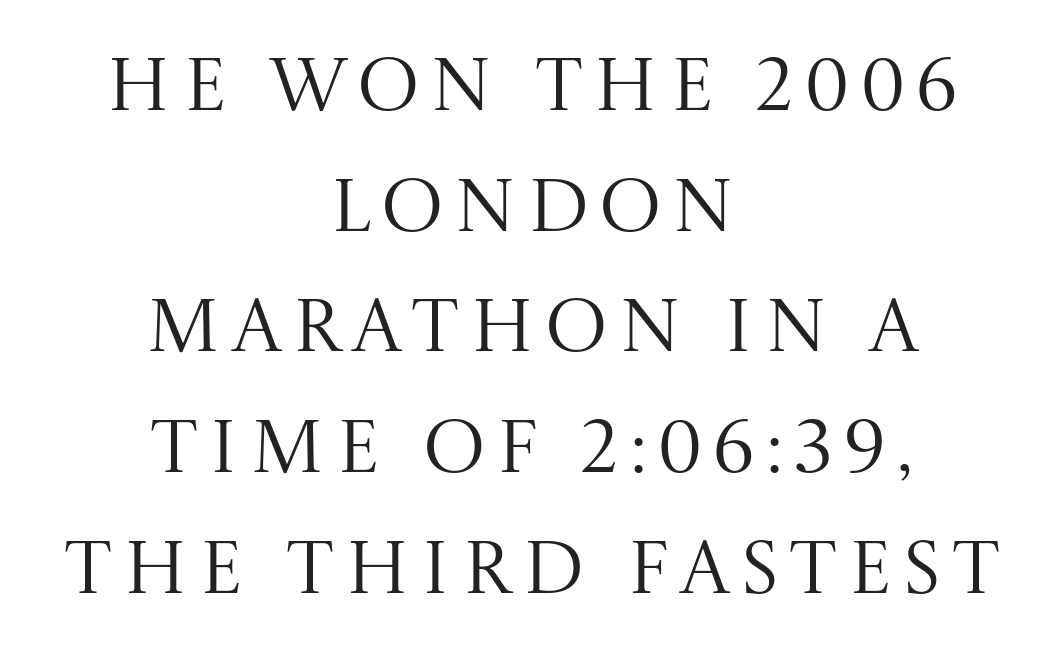
The image shows 75 px regular-weight serif type, upright; set centered, normal line spacing (1.61x), not underlined; medium stroke contrast and a large x-height.
